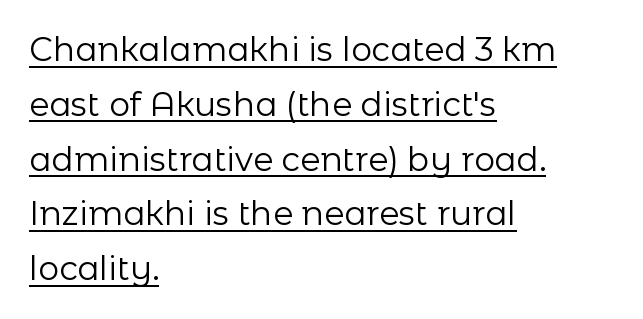
Q: Is the text bold? A: No.
Q: Is the text italic (slanted)? A: No, it is upright.
Q: Is the typeface a serif or a sans-serif typeface? A: Sans-serif.
Q: Is the text underlined? A: Yes.
Q: How is the paragraph aligned? A: Left-aligned.
Q: Is the spacing between letters normal or unusually wide? A: Normal.
Q: Is the spacing between lines tight, normal or loose? A: Normal.
Q: Width (condensed, normal, or wide)? A: Normal.
Q: Stroke contrast? A: Low.
Q: x-height? A: Medium.
Q: Monospaced? A: No.
